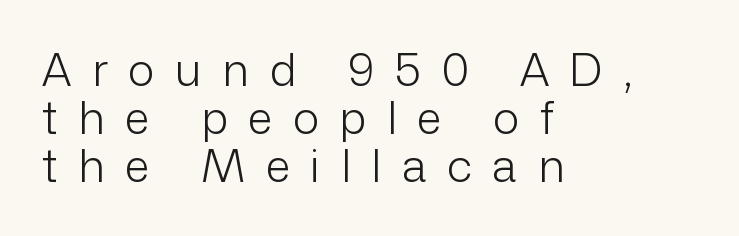
{"serif": "no", "italic": "no", "bold": "no", "weight": "light", "width": "normal", "stroke_contrast": "low", "x_height": "medium", "monospaced": "no", "underline": "no", "align": "left", "line_spacing": "tight", "line_spacing_ratio": 1.07, "letter_spacing": "wide", "letter_spacing_em": 0.46, "glyph_px": 45}
